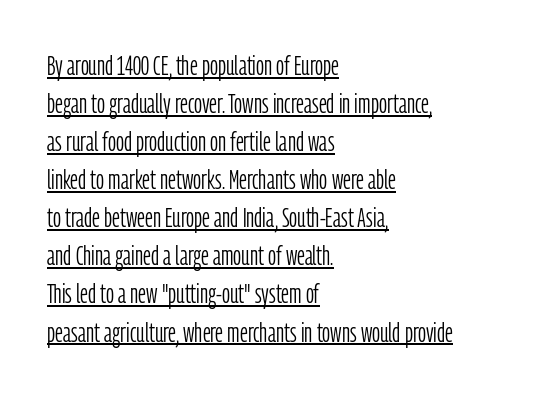
The rendering uses a moderate line-height, typical for paragraphs. The words here are underlined. The face used here is proportionally spaced, like ordinary book or web type. One-word summary of the alignment: left.
